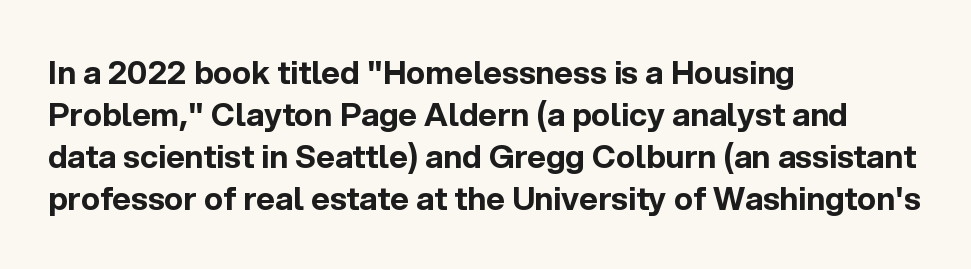
The image shows 32 px bold sans-serif type, upright; set left-aligned, normal line spacing (1.31x), normal letter spacing, not underlined; a medium x-height.
